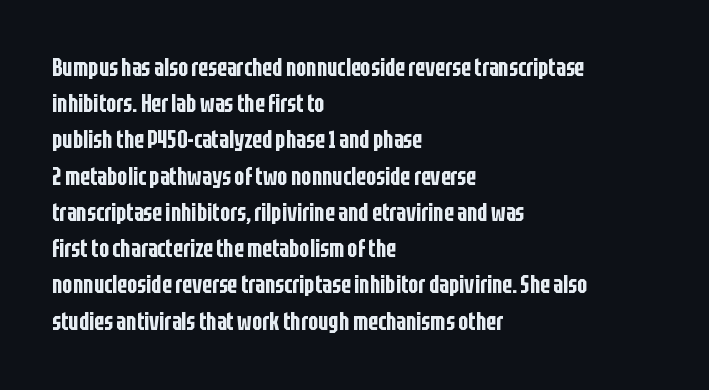
Q: Is the text italic (slanted)? A: No, it is upright.
Q: Is the text underlined? A: No.
Q: How is the paragraph aligned? A: Left-aligned.
Q: Is the spacing between letters normal or unusually wide? A: Normal.
Q: Is the spacing between lines tight, normal or loose? A: Normal.
